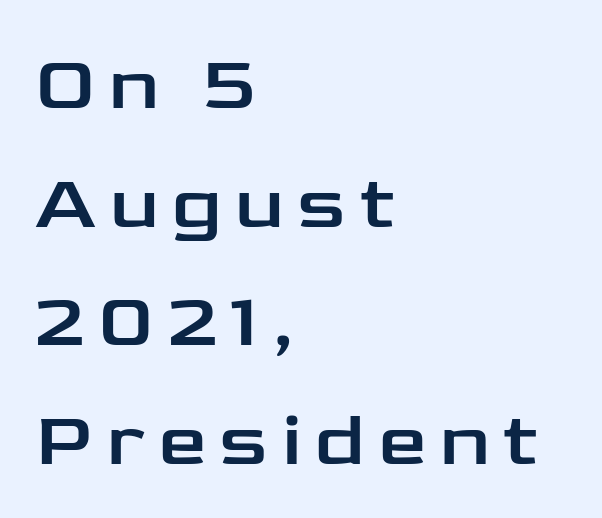
The image shows 76 px wide sans-serif type, upright; set left-aligned, normal line spacing (1.56x), not underlined; low stroke contrast and a medium x-height.
